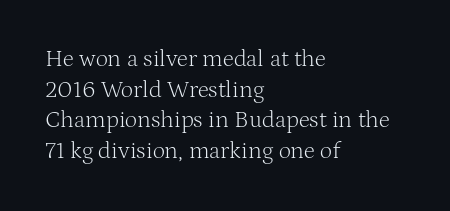
Is the type heavy? It reads as light-to-regular instead. Leftover space on each line is placed entirely after the last word. Characters follow at the spacing the type designer built in. The passage shown stacks its lines at a standard gap.
